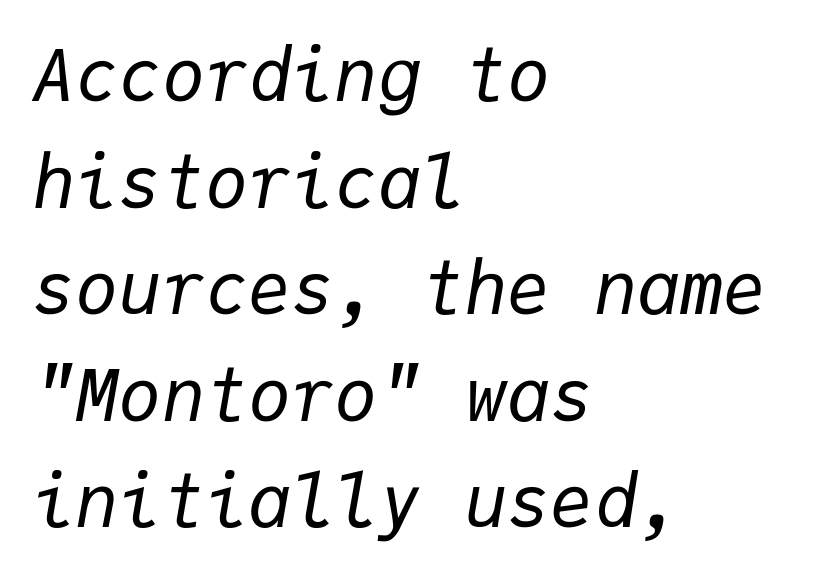
Q: Is the text bold? A: No.
Q: Is the text italic (slanted)? A: Yes, it leans right by about 9 degrees.
Q: Is the text underlined? A: No.
Q: How is the paragraph aligned? A: Left-aligned.
Q: Is the spacing between letters normal or unusually wide? A: Normal.
Q: Is the spacing between lines tight, normal or loose? A: Normal.
Q: Width (condensed, normal, or wide)? A: Normal.
Q: Stroke contrast? A: Low.
Q: x-height? A: Medium.
Q: Monospaced? A: Yes.
